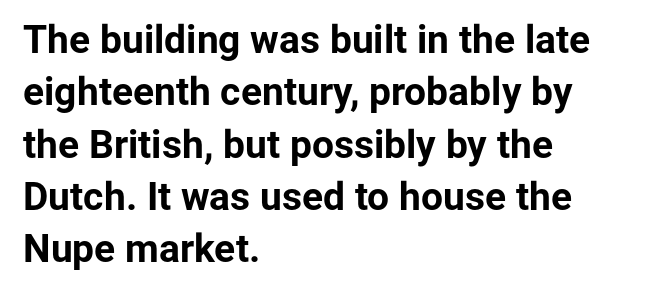
This is roman type, the default non-slanted kind. Heavy-handed strokes throughout: this text is bold. Is this a sans? Yes — the strokes have no serifs. Descender tails drop into unmarked territory. The rendering keeps characters at their native spacing.
